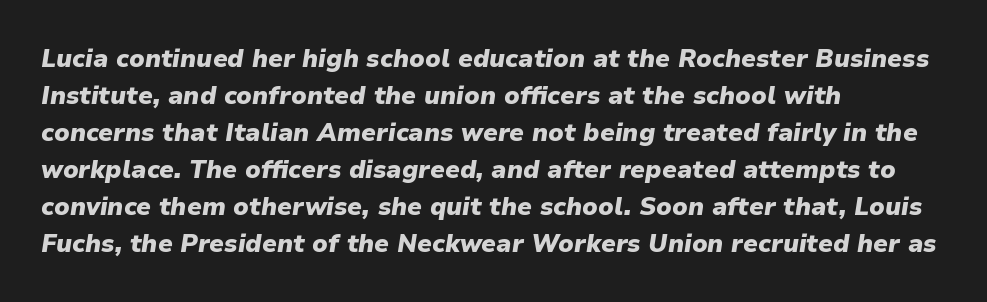
Each word holds together tightly as a unit, with standard inter-letter gaps. These lines carry a lot of weight — the face is fully bold. The designer left line spacing at the default. Descenders hang freely into open space. These lines were composed using italics.
